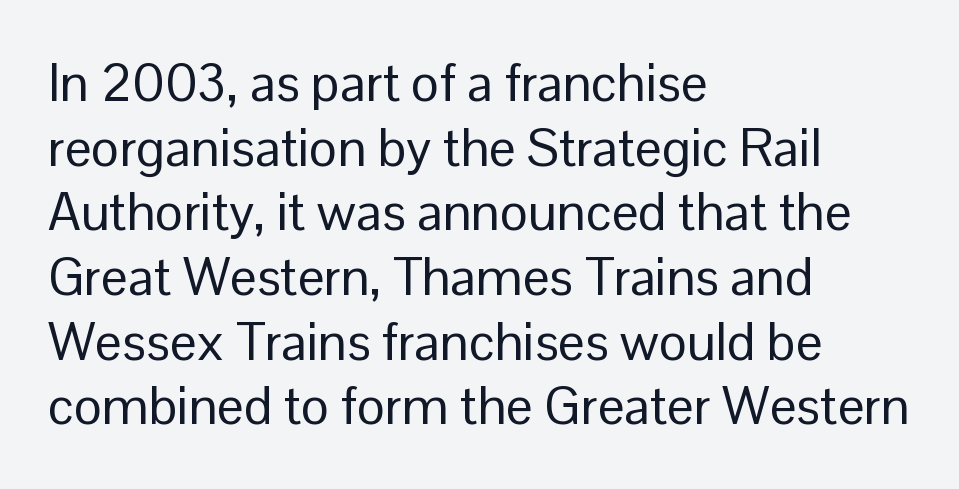
Ordinary non-slanted type is in use. The text was rendered using a sans face with plain stroke endings. The words here are not underlined. Caption: standard tracking, unaltered.
